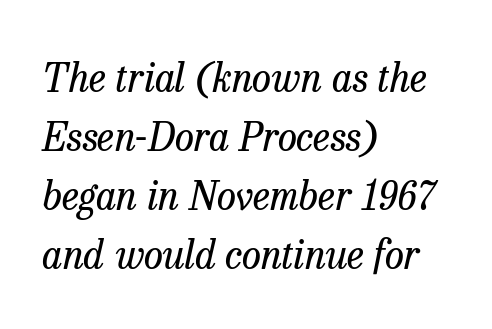
Looks like regular typesetting: each glyph gets only the width it needs. The zone under the glyphs is completely vacant. In terms of posture, this sample is oblique. You can tell from the footed stems that serif type was used. Compared with a typical body face, this is equally light or lighter still.
